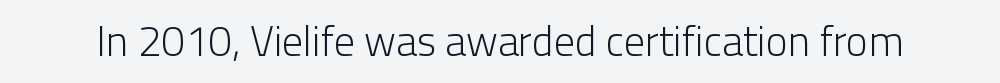
The image shows 42 px light sans-serif type, upright; set normal letter spacing, not underlined; low stroke contrast and a medium x-height.
